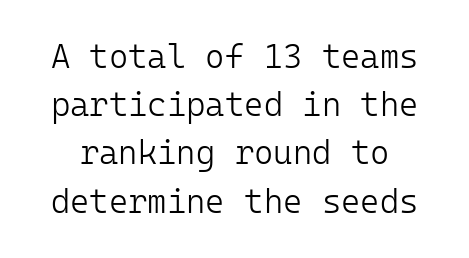
The image shows 33 px light sans-serif type, upright, monospaced; set normal line spacing (1.46x), normal letter spacing, not underlined; low stroke contrast and a medium x-height.
